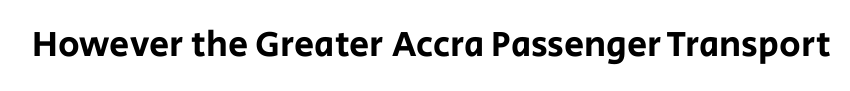
The image shows 36 px sans-serif type, upright; set normal letter spacing, not underlined; low stroke contrast and a large x-height.
